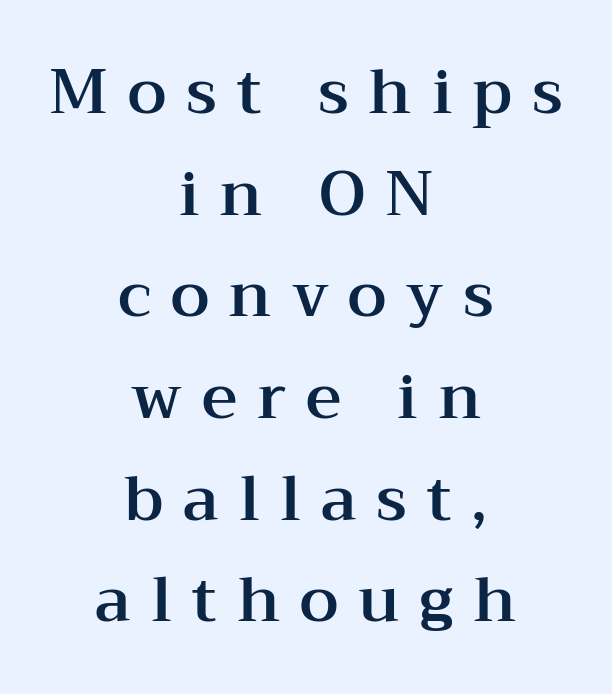
The image shows 62 px wide serif type, upright; set centered, normal line spacing (1.64x), unusually wide letter spacing (+0.32 em), not underlined; medium stroke contrast and a medium x-height.
